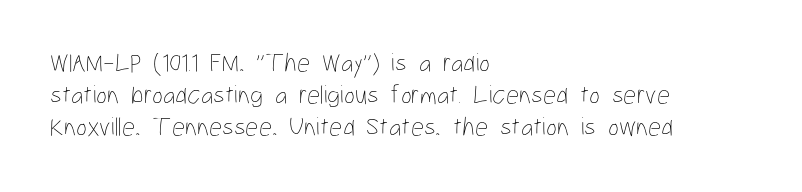
No letter is thick-stroked: the sample isn't bold. The lettering stays uniformly vertical, giving the passage a roman look. This sample uses plain, unmodified letter spacing. These lines stack with their left ends in a neat column. The gap between lines stays unmarked.
